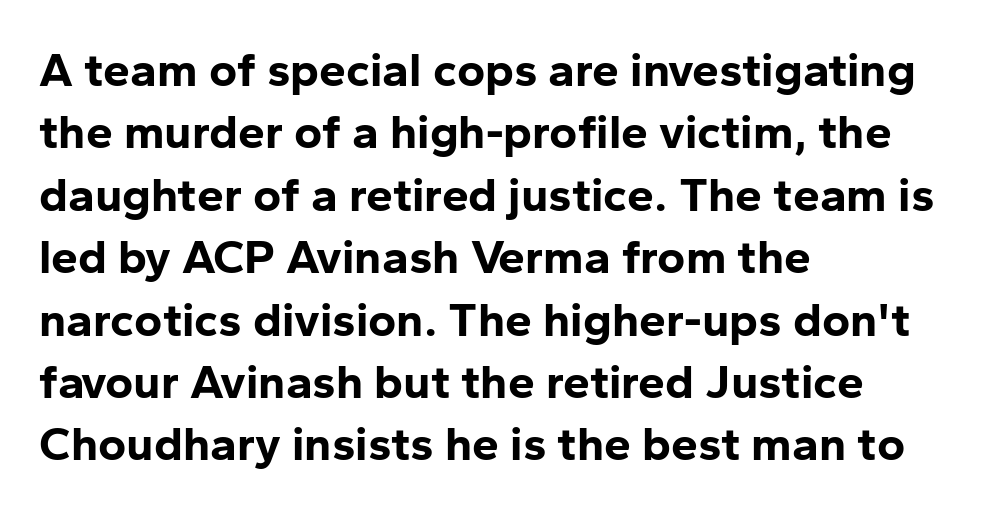
Q: Is the text bold? A: Yes.
Q: Is the text italic (slanted)? A: No, it is upright.
Q: Is the typeface a serif or a sans-serif typeface? A: Sans-serif.
Q: Is the text underlined? A: No.
Q: How is the paragraph aligned? A: Left-aligned.
Q: Is the spacing between letters normal or unusually wide? A: Normal.
Q: Is the spacing between lines tight, normal or loose? A: Normal.
Q: Width (condensed, normal, or wide)? A: Normal.
Q: Stroke contrast? A: Low.
Q: x-height? A: Medium.
Q: Monospaced? A: No.
